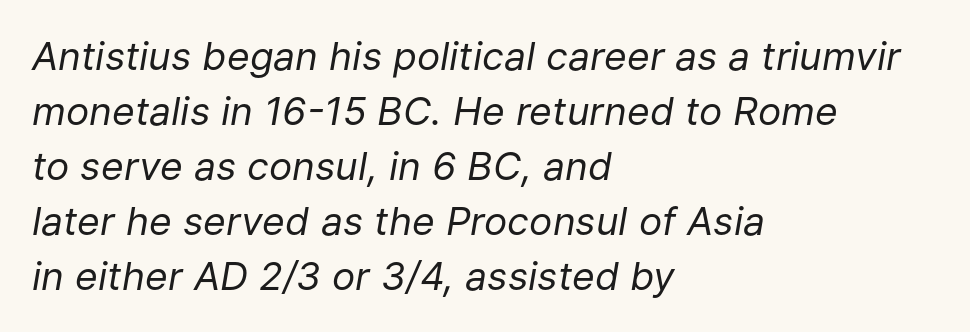
The image shows 39 px regular-weight type, italic (leaning right); set left-aligned, normal line spacing (1.41x), normal letter spacing, not underlined; low stroke contrast and a medium x-height.
